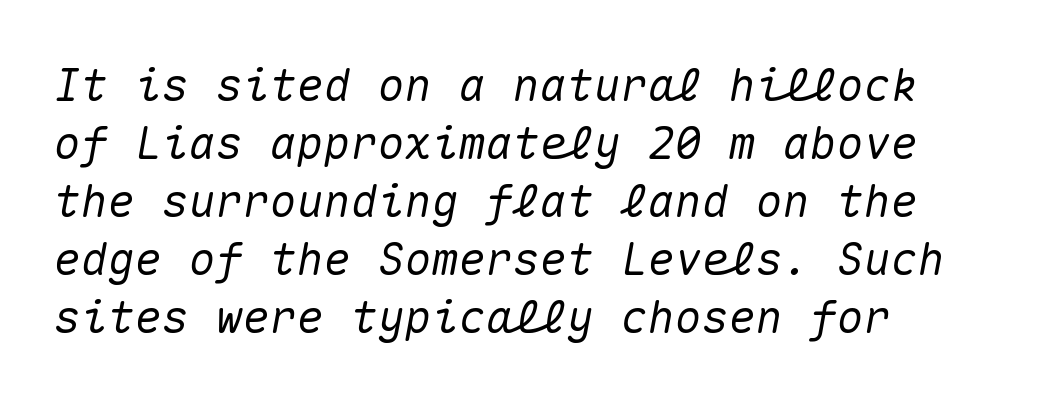
Q: Is the text italic (slanted)? A: Yes, it leans right by about 10 degrees.
Q: Is the text underlined? A: No.
Q: How is the paragraph aligned? A: Left-aligned.
Q: Is the spacing between letters normal or unusually wide? A: Normal.
Q: Is the spacing between lines tight, normal or loose? A: Normal.
Q: Width (condensed, normal, or wide)? A: Normal.
Q: Stroke contrast? A: Medium.
Q: x-height? A: Medium.
Q: Monospaced? A: Yes.
